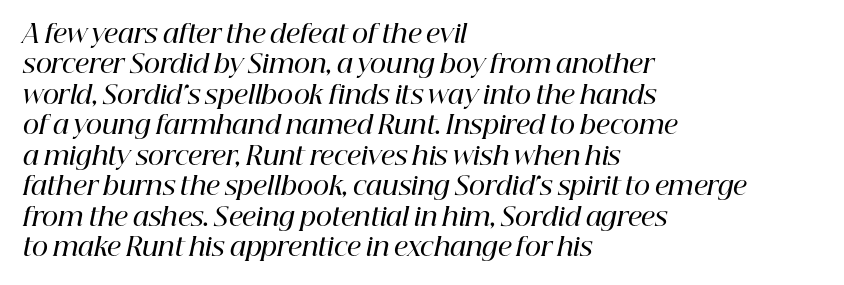
{"italic": "yes", "lean": "right", "slant_degrees": 12, "bold": "semi", "underline": "no", "align": "left", "line_spacing_ratio": 1.22, "letter_spacing": "normal", "letter_spacing_em": 0.0, "glyph_px": 25}
